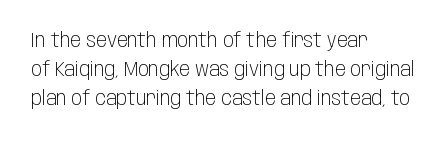
{"italic": "no", "bold": "no", "underline": "no", "align": "left", "line_spacing": "normal", "line_spacing_ratio": 1.46, "letter_spacing": "normal", "letter_spacing_em": 0.0, "glyph_px": 20}
